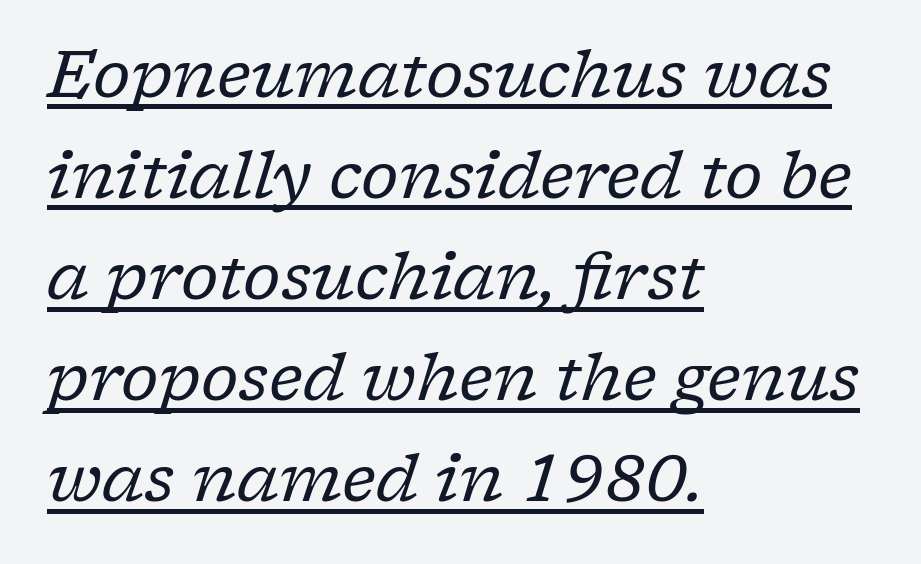
Q: Is the text bold? A: No.
Q: Is the text italic (slanted)? A: Yes, it leans right by about 17 degrees.
Q: Is the typeface a serif or a sans-serif typeface? A: Serif.
Q: Is the text underlined? A: Yes.
Q: How is the paragraph aligned? A: Left-aligned.
Q: Is the spacing between letters normal or unusually wide? A: Normal.
Q: Is the spacing between lines tight, normal or loose? A: Normal.
Q: Width (condensed, normal, or wide)? A: Normal.
Q: Stroke contrast? A: Low.
Q: x-height? A: Medium.
Q: Monospaced? A: No.
